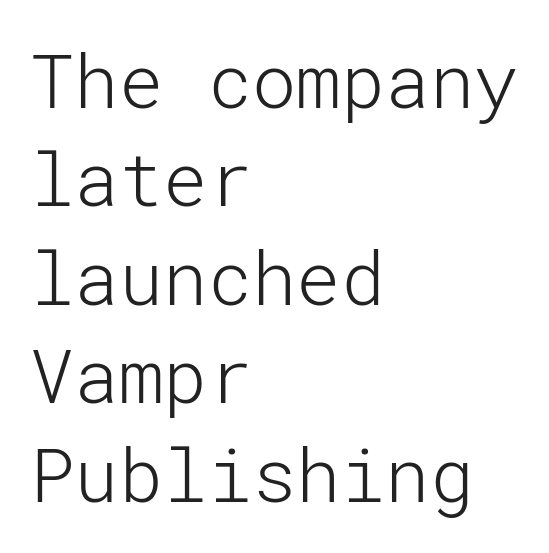
The image shows 74 px light sans-serif type, upright; set left-aligned, normal line spacing (1.33x), normal letter spacing, not underlined; low stroke contrast and a medium x-height.
